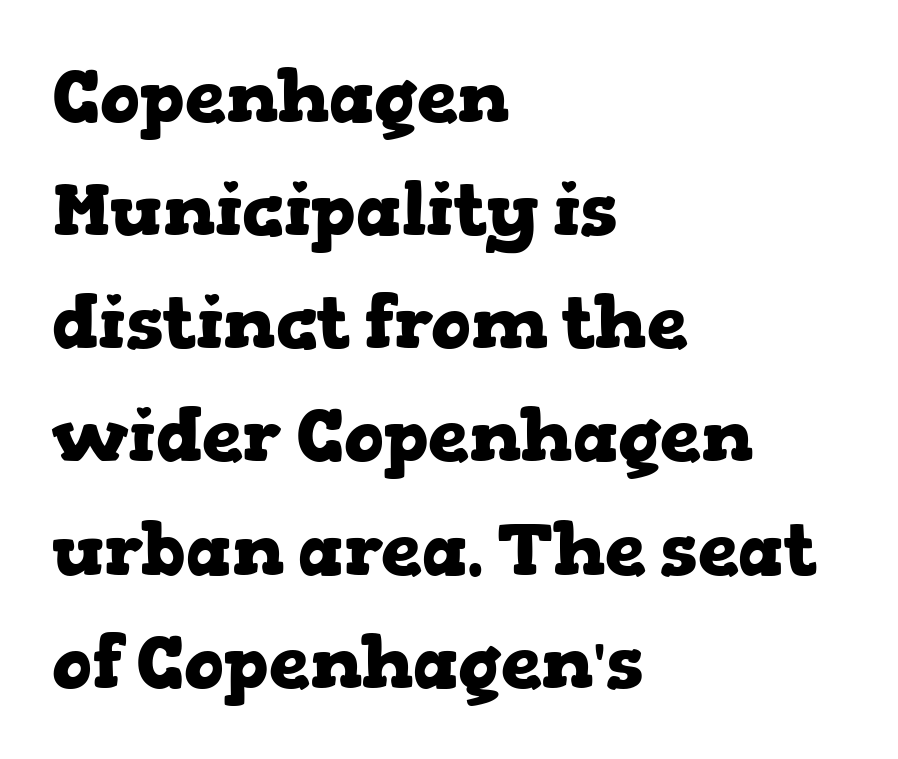
A clean baseline with only descenders dipping below it. I'd describe the lettering as bold — thick and assertive. Each letter keeps its own natural width here, so spacing adapts to shape. Old-style or modern, the face here clearly has serifs.
